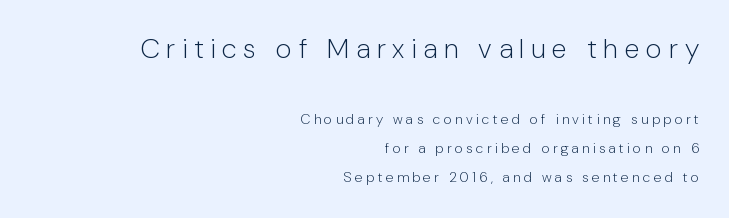
Q: Is the text bold? A: No.
Q: Is the text italic (slanted)? A: No, it is upright.
Q: Is the typeface a serif or a sans-serif typeface? A: Sans-serif.
Q: Is the text underlined? A: No.
Q: How is the paragraph aligned? A: Right-aligned.
Q: Is the spacing between letters normal or unusually wide? A: Unusually wide.
Q: Is the spacing between lines tight, normal or loose? A: Loose.
Q: Which block of text is set in a larger size, the first (top) or the second (bottom)? A: The first (top) one.
Q: Width (condensed, normal, or wide)? A: Normal.
Q: Stroke contrast? A: Low.
Q: x-height? A: Medium.
Q: Monospaced? A: No.
